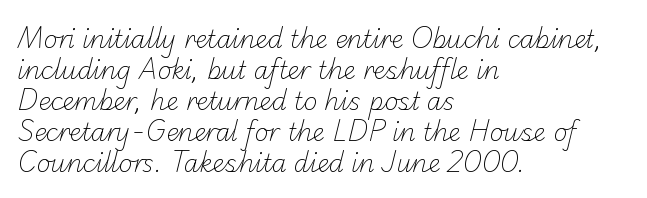
{"bold": "no", "underline": "no", "align": "left", "line_spacing": "normal", "line_spacing_ratio": 1.29, "letter_spacing": "normal", "letter_spacing_em": 0.0, "glyph_px": 24}
